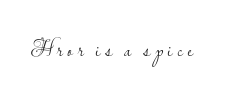
{"bold": "no", "underline": "no", "letter_spacing": "wide", "letter_spacing_em": 0.2, "glyph_px": 22}
